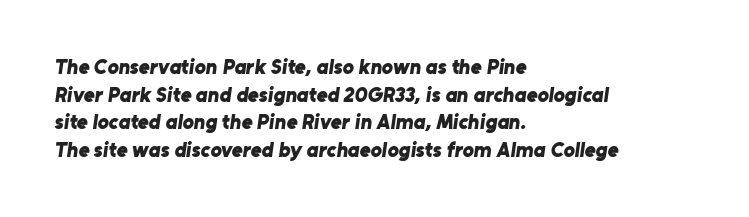
The image shows 21 px bold type; set left-aligned, normal line spacing (1.31x), normal letter spacing, not underlined.
